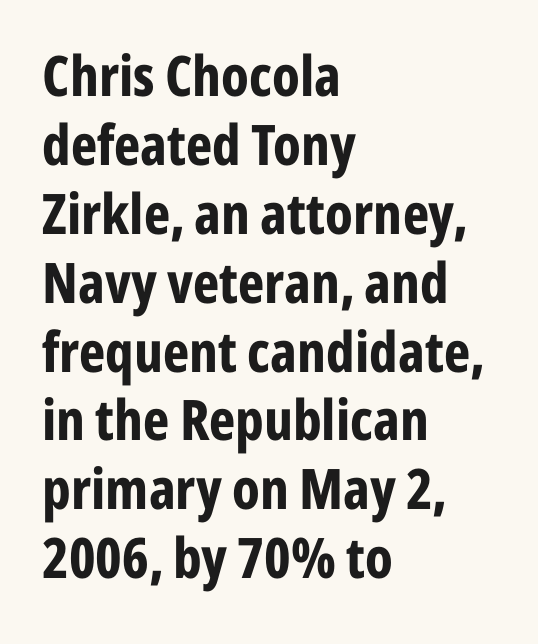
Q: Is the text bold? A: Yes.
Q: Is the text italic (slanted)? A: No, it is upright.
Q: Is the typeface a serif or a sans-serif typeface? A: Sans-serif.
Q: Is the text underlined? A: No.
Q: How is the paragraph aligned? A: Left-aligned.
Q: Is the spacing between letters normal or unusually wide? A: Normal.
Q: Width (condensed, normal, or wide)? A: Condensed.
Q: Stroke contrast? A: Low.
Q: x-height? A: Medium.
Q: Monospaced? A: No.
